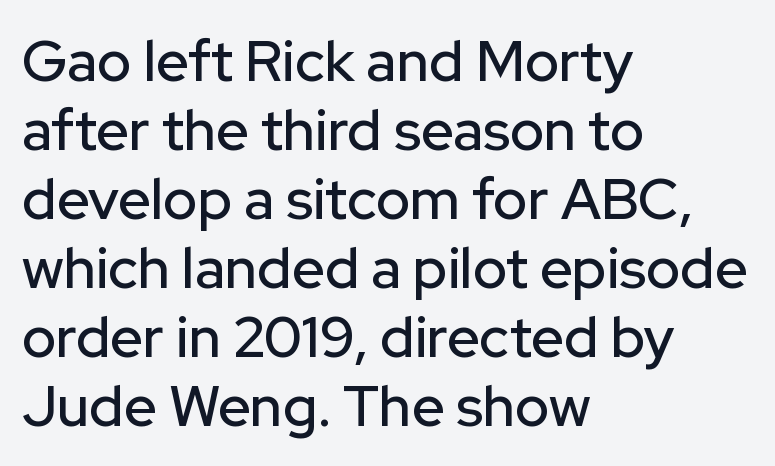
Unlike a traditional serif, this face leaves its strokes unadorned. Is there any slant? The stems are plumb. These lines stack with their left ends in a neat column. The face used here is proportionally spaced, like ordinary book or web type.
